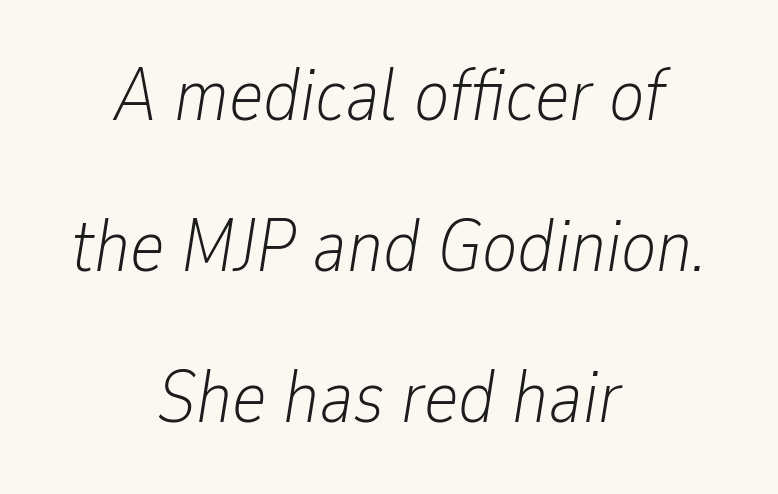
The image shows 74 px light, condensed type, italic (leaning right); set centered, loose line spacing (2.04x), normal letter spacing, not underlined; low stroke contrast and a medium x-height.
